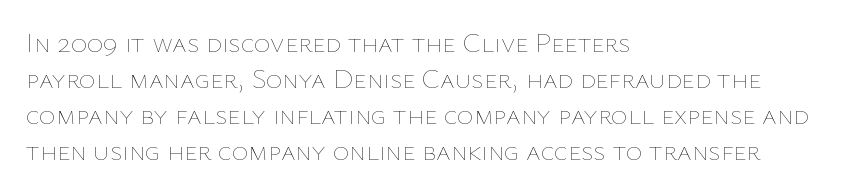
{"italic": "no", "bold": "no", "weight": "thin", "width": "normal", "stroke_contrast": "low", "x_height": "medium", "monospaced": "no", "underline": "no", "align": "left", "line_spacing": "normal", "line_spacing_ratio": 1.29, "letter_spacing": "normal", "letter_spacing_em": 0.0, "glyph_px": 28}
